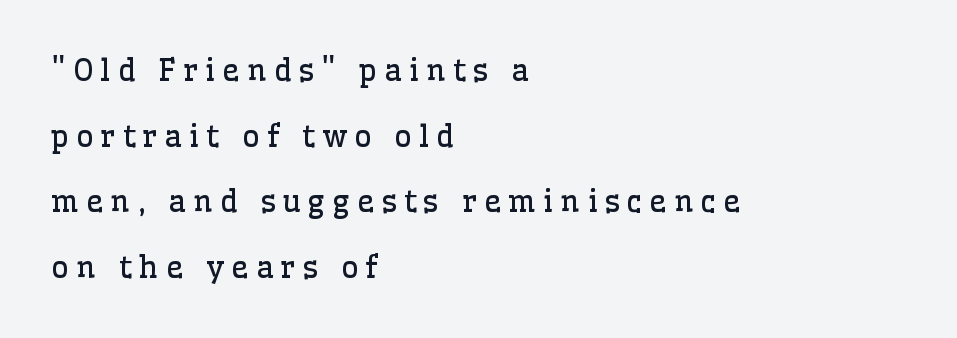
{"serif": "yes", "italic": "no", "bold": "no", "weight": "regular", "width": "normal", "stroke_contrast": "low", "x_height": "medium", "monospaced": "no", "underline": "no", "align": "left", "line_spacing": "loose", "line_spacing_ratio": 2.19, "letter_spacing": "wide", "letter_spacing_em": 0.24, "glyph_px": 30}
